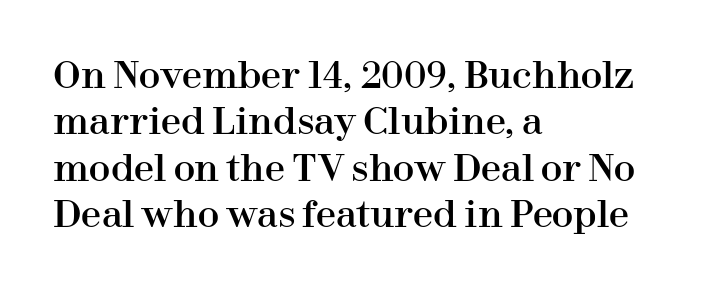
Yep, those are serifs on the letters. This sample has the flowing, uneven cadence of proportional lettering. Leading: standard. These lines are set flush left with a ragged right edge. Does extra space separate the letters? No, they use regular spacing. The glyphs are unaccompanied by any horizontal stroke below them.
